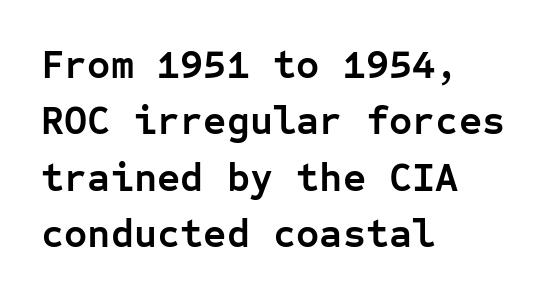
Q: Is the text bold? A: Yes.
Q: Is the text italic (slanted)? A: No, it is upright.
Q: Is the typeface a serif or a sans-serif typeface? A: Sans-serif.
Q: Is the text underlined? A: No.
Q: How is the paragraph aligned? A: Left-aligned.
Q: Is the spacing between letters normal or unusually wide? A: Normal.
Q: Is the spacing between lines tight, normal or loose? A: Normal.
Q: Width (condensed, normal, or wide)? A: Normal.
Q: Stroke contrast? A: Low.
Q: x-height? A: Medium.
Q: Monospaced? A: Yes.
